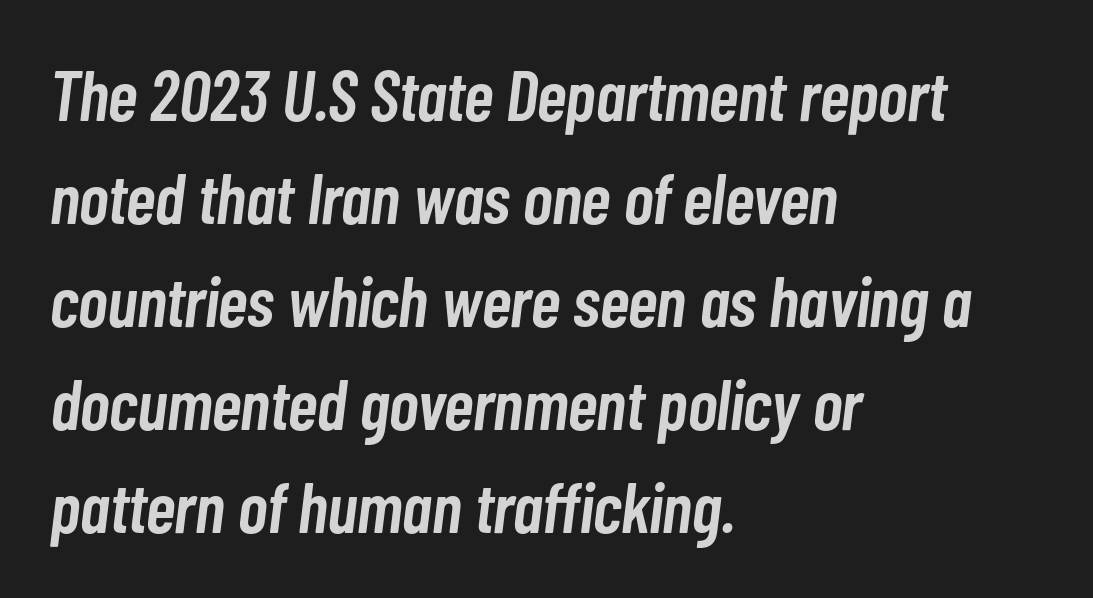
The image shows 71 px semibold, condensed type, italic (leaning right); set left-aligned, normal line spacing (1.45x), normal letter spacing, not underlined; low stroke contrast and a medium x-height.
